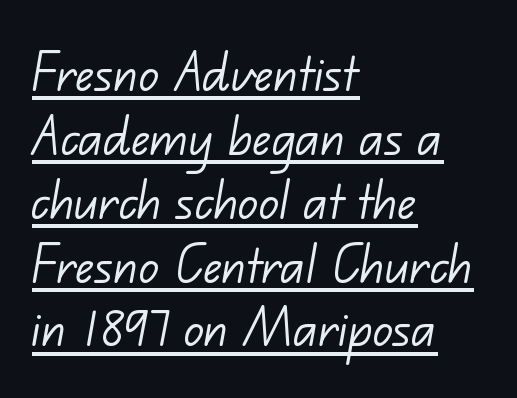
The image shows 62 px light sans-serif type; set left-aligned, tight line spacing (1.03x), normal letter spacing, underlined; low stroke contrast and a small x-height.
